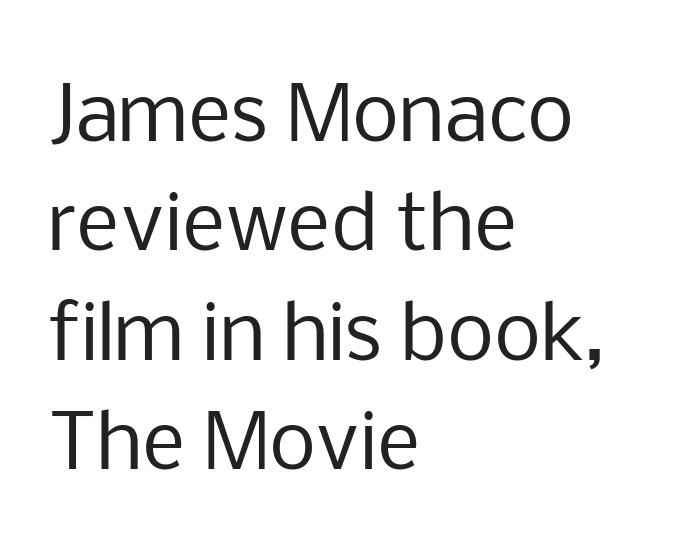
The image shows 75 px regular-weight sans-serif type, upright; set left-aligned, normal line spacing (1.46x), normal letter spacing, not underlined; low stroke contrast and a medium x-height.
